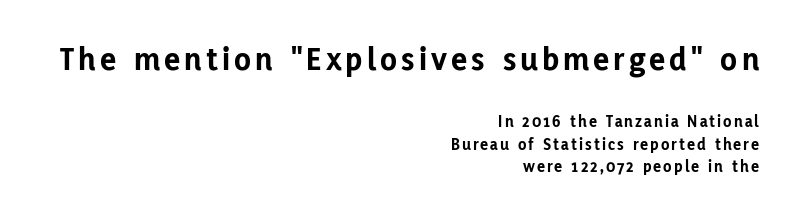
Typesetter's note — upper block bumped up in size, lower block left smaller. Line spacing here is normal. These lines are composed in type without serifs. This rendering features lettering with no underline. Is the block centered? No — it sits flush against the right margin. Think of a printed novel: that variable character pitch is what you see here.
